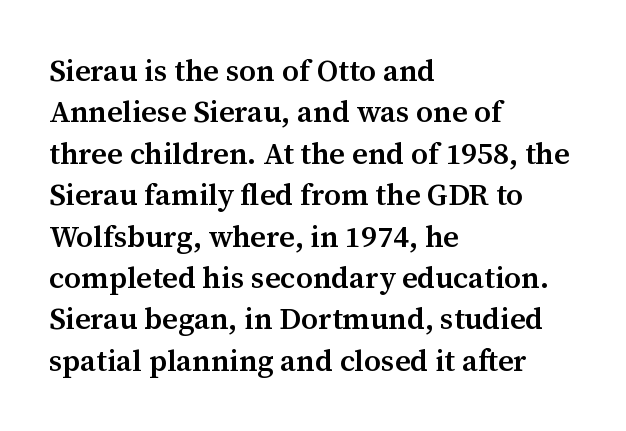
{"serif": "yes", "italic": "no", "bold": "semi", "weight": "semibold", "width": "normal", "stroke_contrast": "medium", "x_height": "medium", "monospaced": "no", "underline": "no", "align": "left", "line_spacing": "normal", "line_spacing_ratio": 1.38, "letter_spacing": "normal", "letter_spacing_em": 0.0, "glyph_px": 30}
